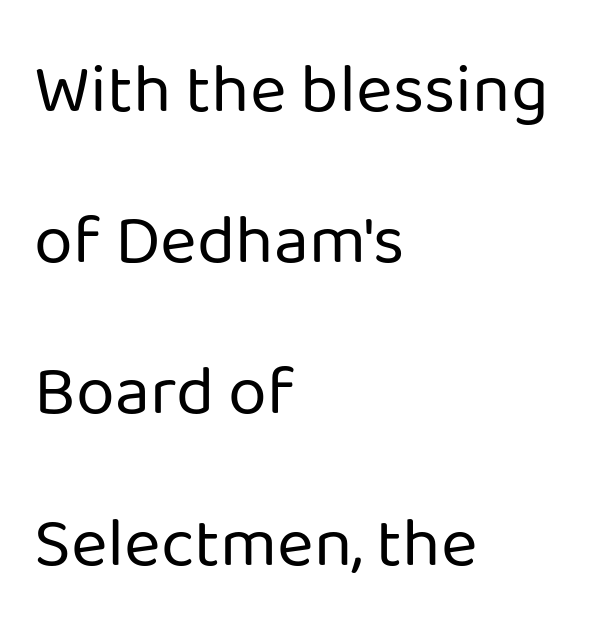
The image shows 70 px regular-weight sans-serif type, upright; set left-aligned, loose line spacing (2.16x), normal letter spacing, not underlined; low stroke contrast and a medium x-height.
